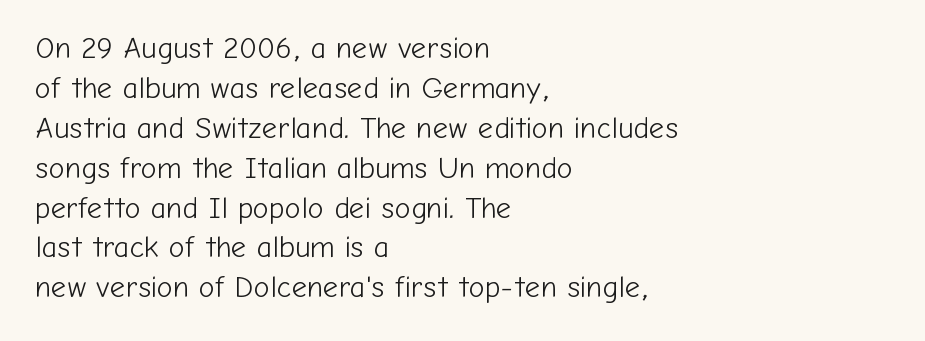
Descenders hang freely into open space. Is there any slant? The stems are plumb. A student would call this left alignment; a typographer would say flush left, rag right. The passage shown is typed in a proportional face where columns would drift. The designer left line spacing at the default.
